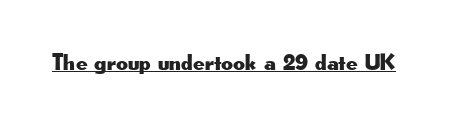
{"italic": "no", "underline": "yes", "letter_spacing": "normal", "letter_spacing_em": 0.0, "glyph_px": 23}
